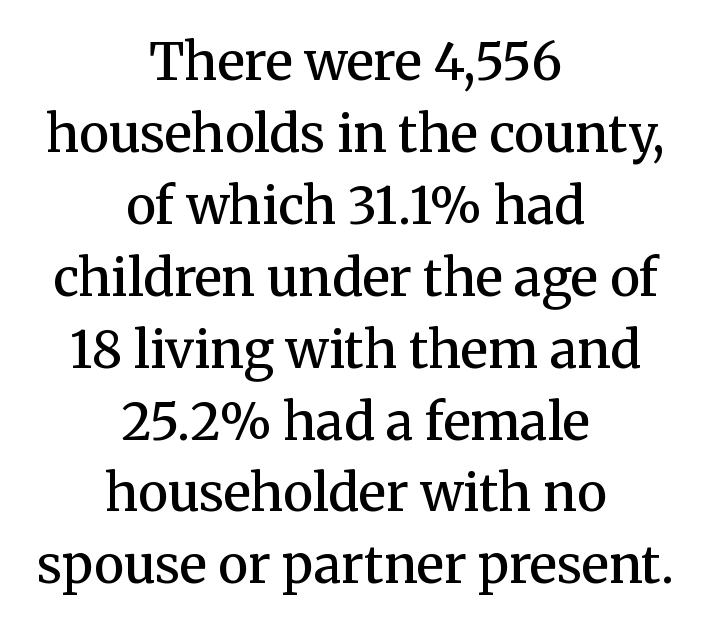
Quick note: interline space is typical. Check under the words: just untouched page. Inter-character spacing is left at the font's built-in metrics. Posture: upright roman. This is serif lettering, the kind often seen in printed books.
